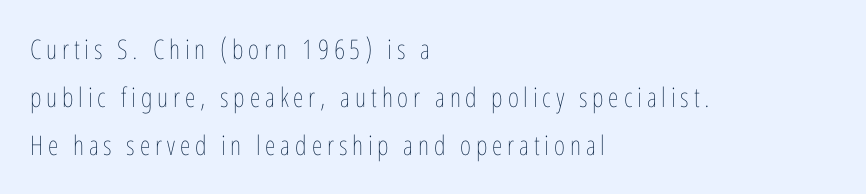
The image shows 27 px text type, upright; set left-aligned, line spacing 1.78x, not underlined.
